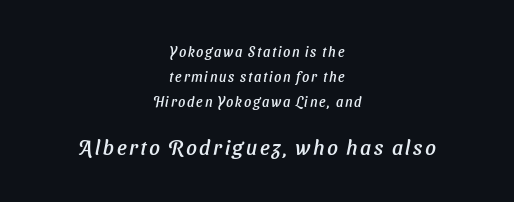
The later block is typeset at a bigger size than the earlier block. The compositor balanced each line on the midline. The specimen reads as italic at a glance. Beneath every word, the page is bare.
